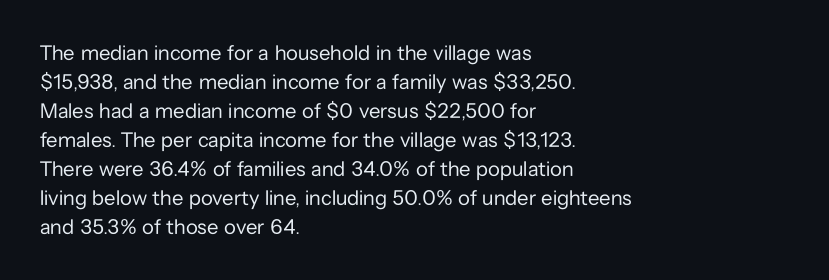
{"italic": "no", "bold": "no", "underline": "no", "align": "left", "line_spacing": "normal", "line_spacing_ratio": 1.38, "letter_spacing": "normal", "letter_spacing_em": 0.0, "glyph_px": 21}
